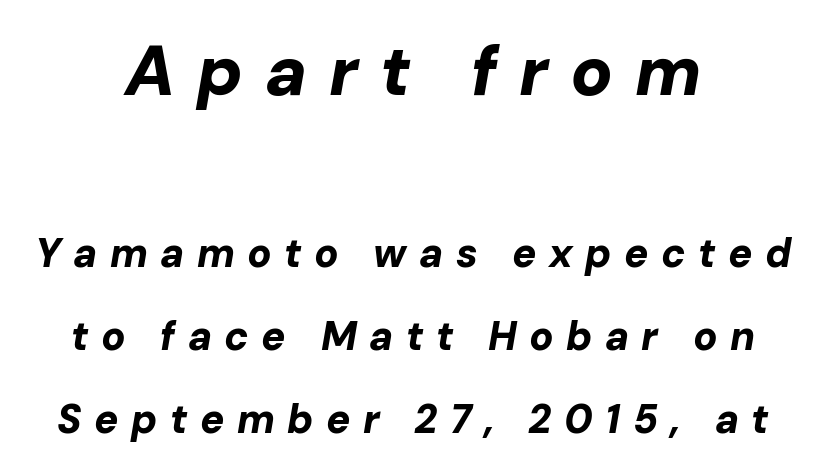
Substantial extra tracking has been applied to these lines. Here the first block reads like a headline and the second like body copy. The gap between lines stays unmarked. Think of a printed novel: that variable character pitch is what you see here. The passage is arranged like a title page — every line centered.
